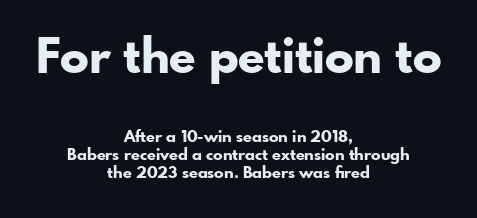
{"serif": "no", "italic": "no", "bold": "yes", "weight": "bold", "width": "normal", "stroke_contrast": "low", "x_height": "small", "monospaced": "no", "underline": "no", "align": "center", "line_spacing": "tight", "line_spacing_ratio": 1.15, "letter_spacing": "normal", "letter_spacing_em": 0.0, "larger_block": "first", "size_ratio": 3.0, "glyph_px": 48}
